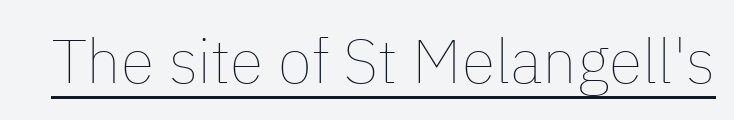
The passage shown is not bold in any degree. This rendering leaves character spacing at its baseline value. The rendering uses natural spacing where letterforms have individual widths. The letters stand upright; this is a roman face. The glyphs are accompanied by a horizontal stroke just below them.
